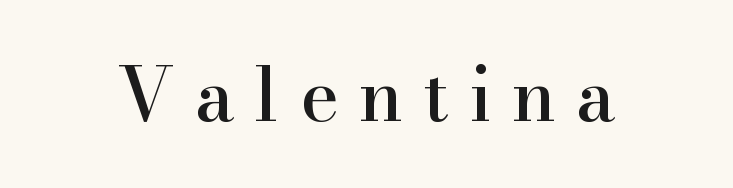
{"serif": "yes", "italic": "no", "width": "normal", "stroke_contrast": "high", "x_height": "small", "monospaced": "no", "underline": "no", "letter_spacing": "wide", "letter_spacing_em": 0.27, "glyph_px": 74}
